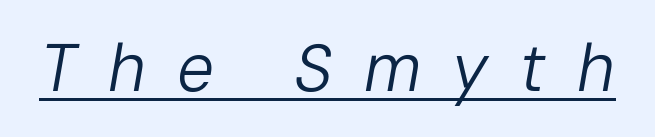
{"italic": "yes", "lean": "right", "slant_degrees": 10, "bold": "no", "weight": "regular", "width": "normal", "stroke_contrast": "low", "x_height": "medium", "monospaced": "no", "underline": "yes", "letter_spacing": "wide", "letter_spacing_em": 0.47, "glyph_px": 66}
